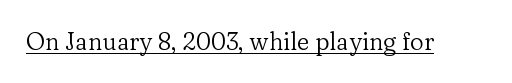
The image shows 24 px text type, upright; set normal letter spacing, underlined.
